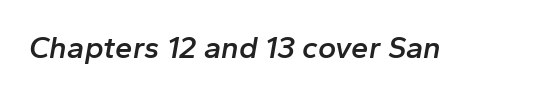
Q: Is the text bold? A: Semi-bold.
Q: Is the text italic (slanted)? A: Yes, it leans right by about 10 degrees.
Q: Is the text underlined? A: No.
Q: Is the spacing between letters normal or unusually wide? A: Normal.
Q: Width (condensed, normal, or wide)? A: Normal.
Q: Stroke contrast? A: Low.
Q: x-height? A: Medium.
Q: Monospaced? A: No.
